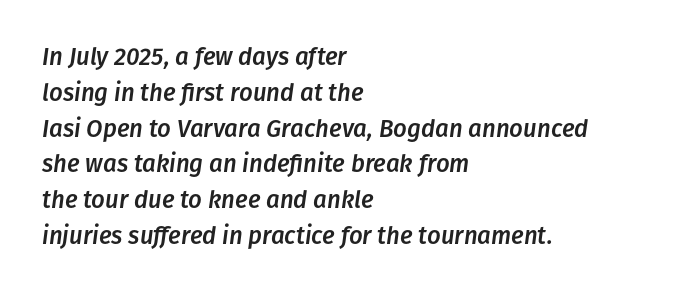
{"italic": "yes", "lean": "right", "slant_degrees": 8, "underline": "no", "align": "left", "line_spacing": "normal", "line_spacing_ratio": 1.49, "letter_spacing": "normal", "letter_spacing_em": 0.0, "glyph_px": 24}
